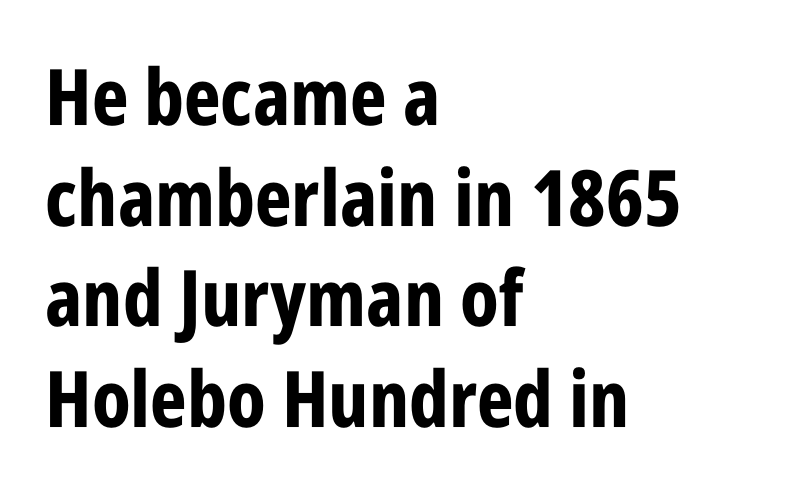
The image shows 78 px bold, condensed sans-serif type, upright; set left-aligned, normal line spacing (1.29x), normal letter spacing, not underlined; low stroke contrast and a large x-height.
